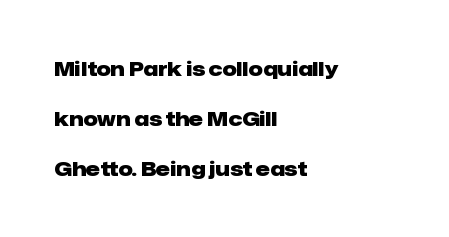
The image shows 20 px bold type, upright; set left-aligned, loose line spacing (2.49x), normal letter spacing, not underlined.
